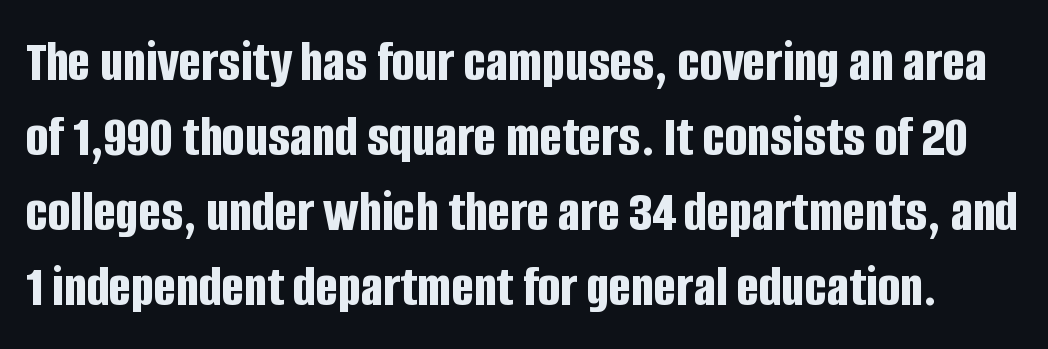
Q: Is the text bold? A: Yes.
Q: Is the text italic (slanted)? A: No, it is upright.
Q: Is the typeface a serif or a sans-serif typeface? A: Sans-serif.
Q: Is the text underlined? A: No.
Q: Is the spacing between letters normal or unusually wide? A: Normal.
Q: Is the spacing between lines tight, normal or loose? A: Normal.
Q: Width (condensed, normal, or wide)? A: Condensed.
Q: Stroke contrast? A: Low.
Q: x-height? A: Large.
Q: Monospaced? A: No.
